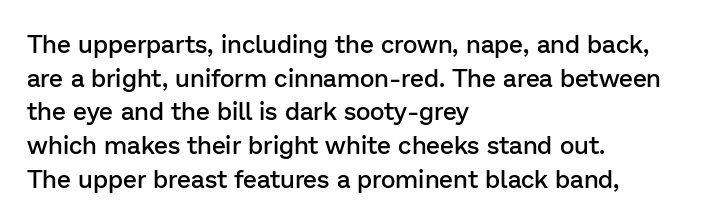
The image shows 25 px text type, upright; set left-aligned, normal line spacing (1.35x), normal letter spacing, not underlined.
